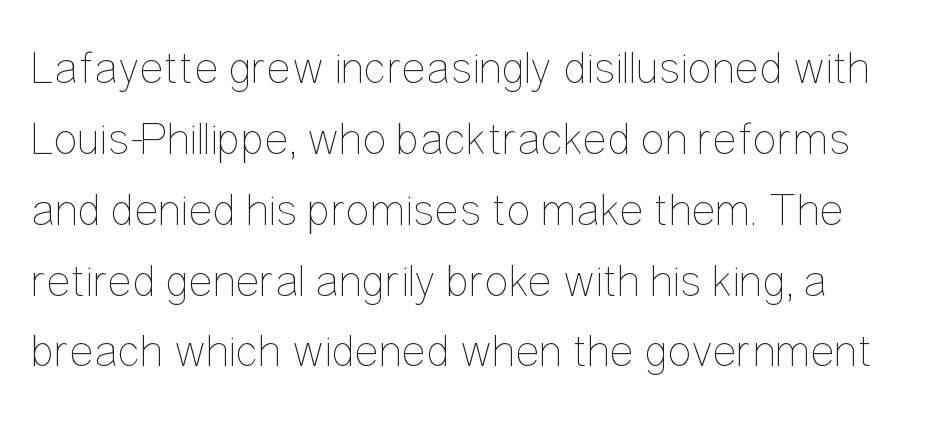
{"italic": "no", "bold": "no", "weight": "thin", "width": "condensed", "stroke_contrast": "low", "x_height": "medium", "monospaced": "no", "underline": "no", "line_spacing": "normal", "line_spacing_ratio": 1.54, "letter_spacing": "normal", "letter_spacing_em": 0.0, "glyph_px": 46}
